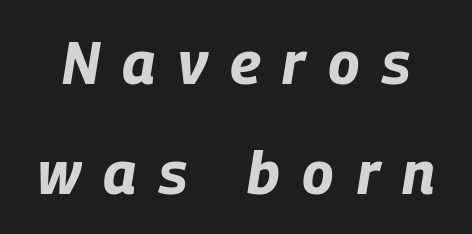
{"italic": "yes", "lean": "right", "slant_degrees": 9, "bold": "yes", "weight": "bold", "width": "condensed", "stroke_contrast": "low", "x_height": "large", "monospaced": "no", "underline": "no", "line_spacing_ratio": 1.86, "letter_spacing": "wide", "letter_spacing_em": 0.38, "glyph_px": 59}
